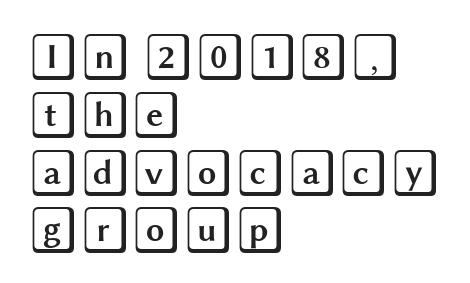
Q: Is the text italic (slanted)? A: No, it is upright.
Q: Is the text underlined? A: No.
Q: How is the paragraph aligned? A: Left-aligned.
Q: Is the spacing between letters normal or unusually wide? A: Normal.
Q: Width (condensed, normal, or wide)? A: Wide.
Q: x-height? A: Large.
